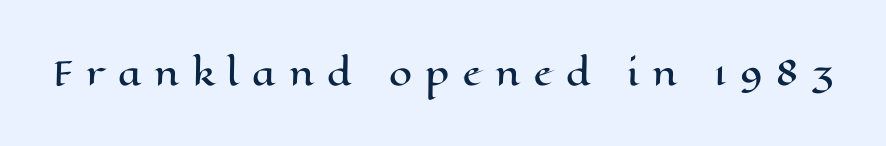
The image shows 33 px wide type, upright; set unusually wide letter spacing (+0.4 em), not underlined; high stroke contrast and a medium x-height.
